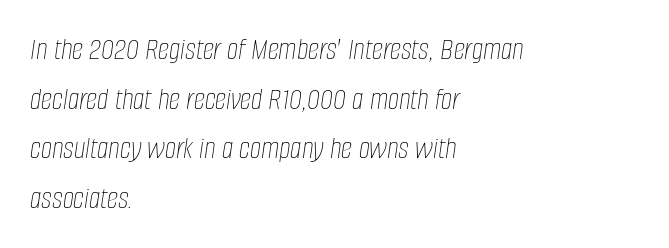
The image shows 32 px thin, condensed type, italic (leaning right); set left-aligned, normal line spacing (1.55x), normal letter spacing, not underlined; low stroke contrast and a large x-height.
